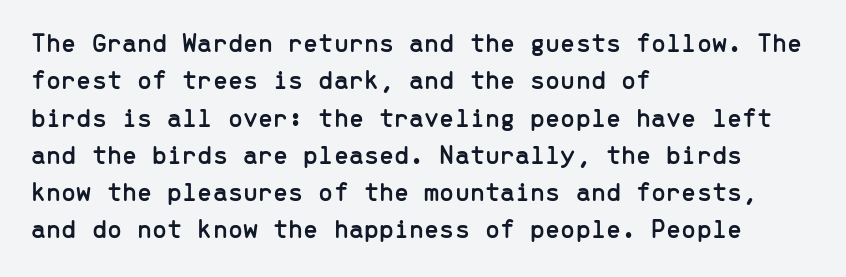
Normally led — the rows are evenly, conventionally spaced. Letter spacing: default. This is the regular roman posture of the typeface. Clear beneath every line of the passage. This rendering uses left alignment, leaving the right contour irregular.
